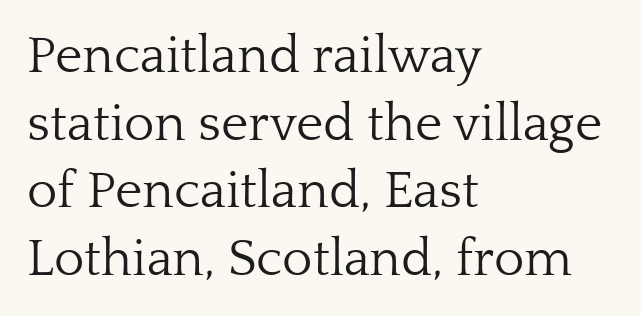
{"serif": "yes", "italic": "no", "bold": "no", "weight": "light", "width": "normal", "stroke_contrast": "low", "x_height": "medium", "monospaced": "no", "underline": "no", "align": "left", "line_spacing": "normal", "line_spacing_ratio": 1.3, "letter_spacing": "normal", "letter_spacing_em": 0.0, "glyph_px": 52}
